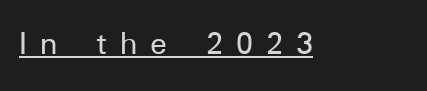
Q: Is the text italic (slanted)? A: No, it is upright.
Q: Is the typeface a serif or a sans-serif typeface? A: Sans-serif.
Q: Is the text underlined? A: Yes.
Q: Is the spacing between letters normal or unusually wide? A: Unusually wide.
Q: Width (condensed, normal, or wide)? A: Normal.
Q: Stroke contrast? A: Low.
Q: x-height? A: Medium.
Q: Monospaced? A: No.
